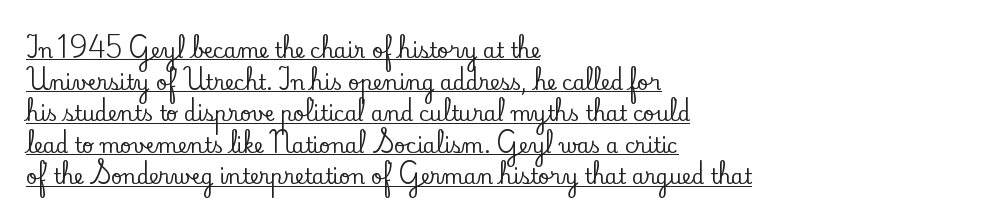
The typesetter chose a ragged-right arrangement here. The rendered words wear a rule along their underside. This block has exactly the height ordinary leading produces. You could call the tracking neutral — neither tight nor loose. The lettering stays uniformly vertical, giving the passage a roman look.
